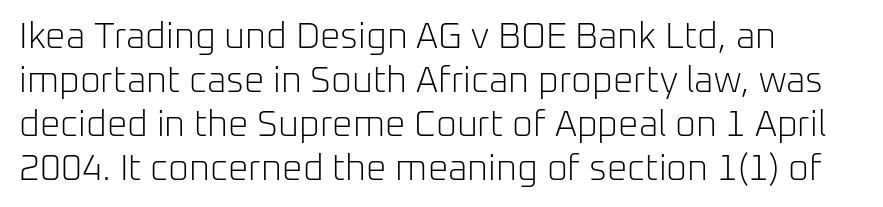
Q: Is the text bold? A: No.
Q: Is the text italic (slanted)? A: No, it is upright.
Q: Is the typeface a serif or a sans-serif typeface? A: Sans-serif.
Q: Is the text underlined? A: No.
Q: How is the paragraph aligned? A: Left-aligned.
Q: Is the spacing between letters normal or unusually wide? A: Normal.
Q: Width (condensed, normal, or wide)? A: Normal.
Q: Stroke contrast? A: Low.
Q: x-height? A: Medium.
Q: Monospaced? A: No.
